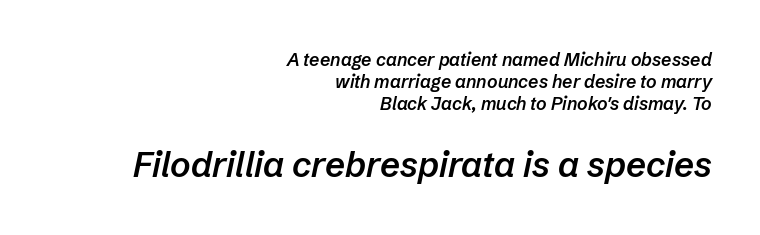
{"italic": "yes", "lean": "right", "slant_degrees": 12, "bold": "semi", "weight": "semibold", "width": "normal", "stroke_contrast": "low", "x_height": "medium", "monospaced": "no", "underline": "no", "align": "right", "line_spacing_ratio": 1.22, "letter_spacing": "normal", "letter_spacing_em": 0.0, "larger_block": "second", "size_ratio": 1.94, "glyph_px": 35}
